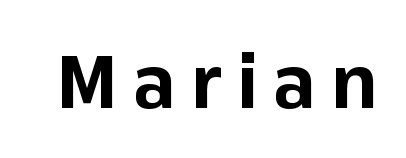
The image shows 74 px bold sans-serif type, upright; set unusually wide letter spacing (+0.21 em), not underlined; low stroke contrast and a medium x-height.
